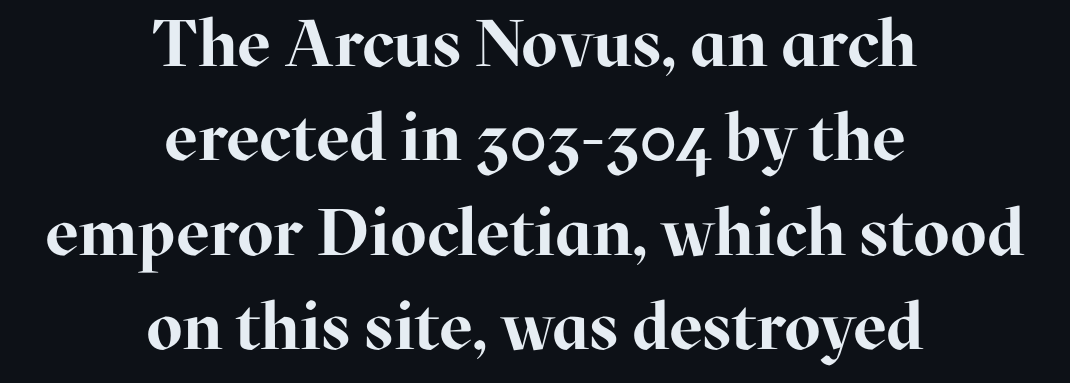
{"serif": "yes", "italic": "no", "bold": "yes", "weight": "bold", "width": "normal", "stroke_contrast": "high", "x_height": "medium", "monospaced": "no", "underline": "no", "align": "center", "line_spacing": "normal", "line_spacing_ratio": 1.43, "letter_spacing": "normal", "letter_spacing_em": 0.0, "glyph_px": 66}
